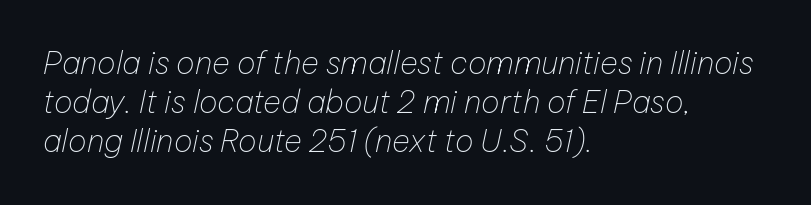
How are the letters spaced? Ordinarily, with no added tracking. Descenders are the only things crossing below the line. Character widths vary here, with narrow letters taking less room than wide ones. Weight class: somewhere from thin through regular.
